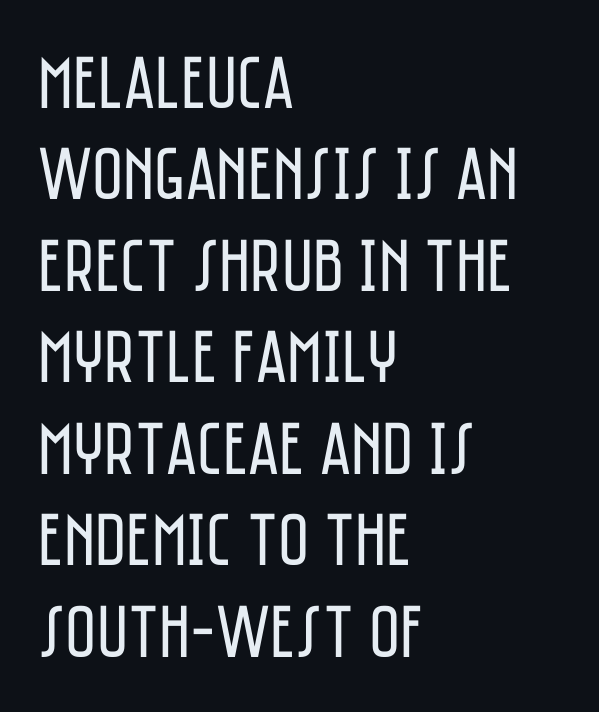
Each stroke keeps to a modest, everyday thickness or less. The space directly below the letters is spotless. Spacing verdict: proportional, widths tailored to each character. You can tell from the bare stems that sans-serif type was used. In terms of posture, this sample is upright. Horizontally, the lines are justified to the leading edge only.
